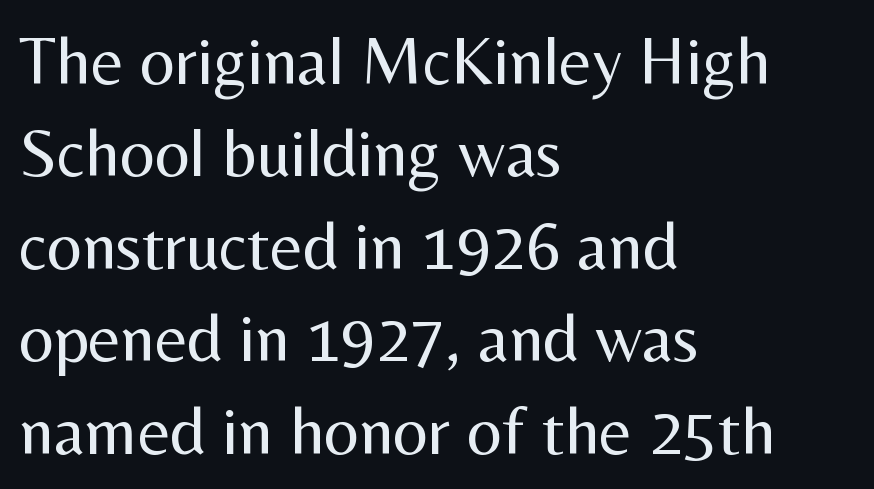
Observe the absence of serifs on each vertical stroke in this sample. Here the designer chose a conventional face with non-uniform glyph widths. These lines were composed using upright roman letters. Short note: letters normally spaced.
